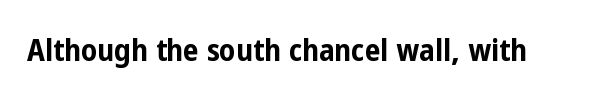
{"serif": "no", "italic": "no", "bold": "yes", "weight": "bold", "width": "condensed", "stroke_contrast": "low", "x_height": "medium", "monospaced": "no", "underline": "no", "letter_spacing": "normal", "letter_spacing_em": 0.0, "glyph_px": 31}
